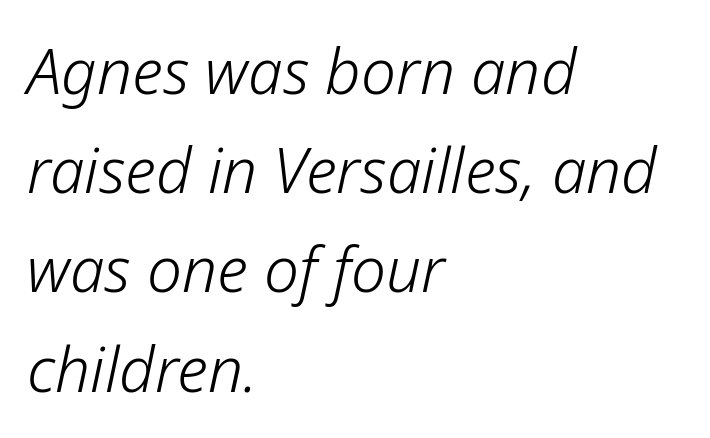
The image shows 62 px light type, italic (leaning right); set left-aligned, normal line spacing (1.6x), normal letter spacing, not underlined; low stroke contrast and a medium x-height.
